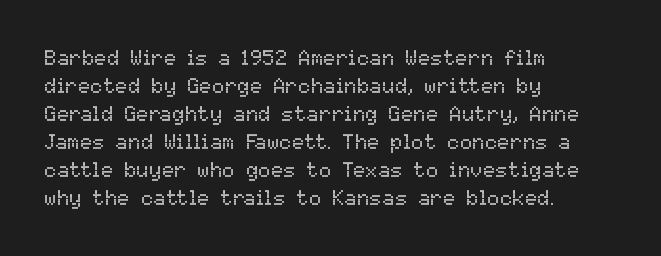
The image shows 21 px text type, upright; set left-aligned, normal line spacing (1.33x), normal letter spacing, not underlined.
